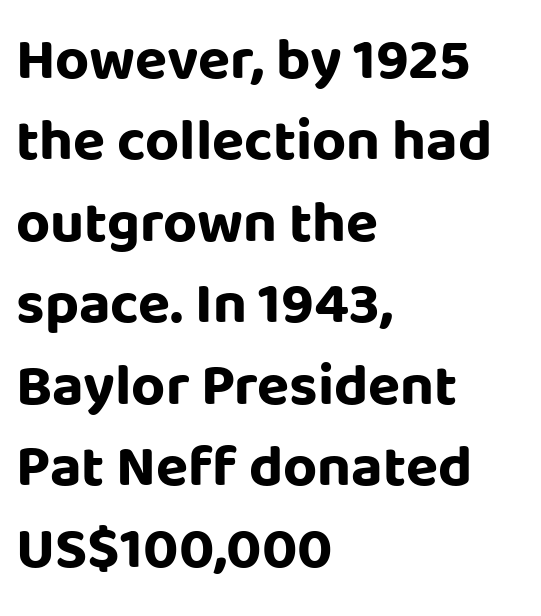
{"serif": "no", "italic": "no", "bold": "yes", "weight": "bold", "width": "normal", "stroke_contrast": "low", "x_height": "large", "monospaced": "no", "underline": "no", "align": "left", "line_spacing": "normal", "line_spacing_ratio": 1.38, "letter_spacing": "normal", "letter_spacing_em": 0.0, "glyph_px": 59}
